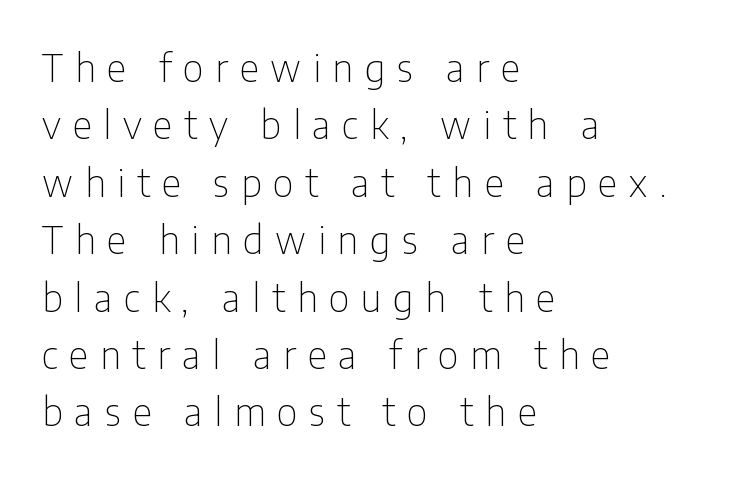
{"serif": "no", "italic": "no", "bold": "no", "weight": "thin", "width": "condensed", "stroke_contrast": "low", "x_height": "medium", "monospaced": "no", "underline": "no", "align": "left", "line_spacing": "normal", "line_spacing_ratio": 1.51, "letter_spacing": "wide", "letter_spacing_em": 0.31, "glyph_px": 38}
